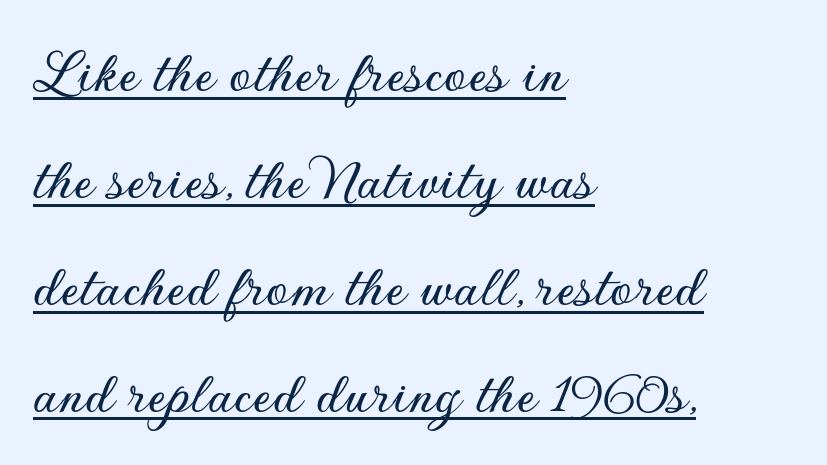
Q: Is the text italic (slanted)? A: Yes.
Q: Is the typeface a serif or a sans-serif typeface? A: Sans-serif.
Q: Is the text underlined? A: Yes.
Q: How is the paragraph aligned? A: Left-aligned.
Q: Is the spacing between letters normal or unusually wide? A: Normal.
Q: Is the spacing between lines tight, normal or loose? A: Normal.
Q: Width (condensed, normal, or wide)? A: Normal.
Q: Stroke contrast? A: Low.
Q: x-height? A: Small.
Q: Monospaced? A: No.
